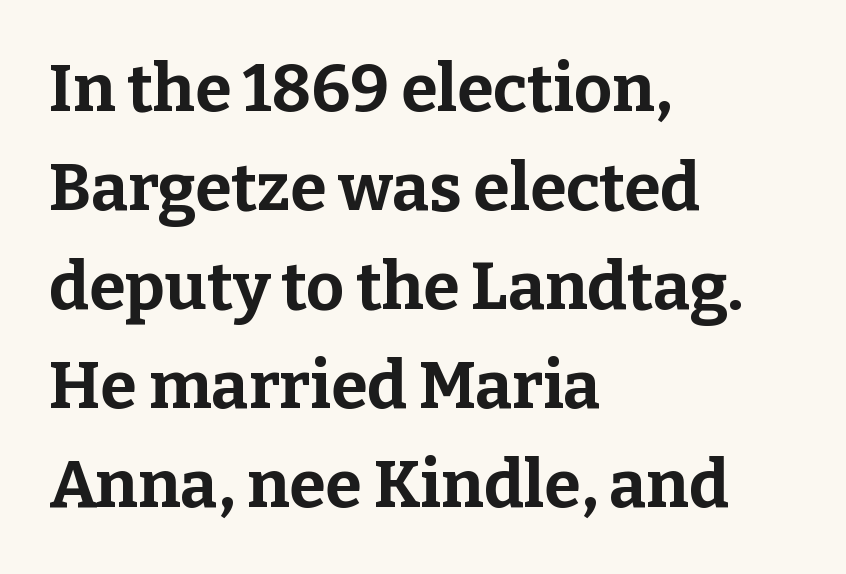
Q: Is the text bold? A: Yes.
Q: Is the text italic (slanted)? A: No, it is upright.
Q: Is the typeface a serif or a sans-serif typeface? A: Serif.
Q: Is the text underlined? A: No.
Q: How is the paragraph aligned? A: Left-aligned.
Q: Is the spacing between letters normal or unusually wide? A: Normal.
Q: Is the spacing between lines tight, normal or loose? A: Normal.
Q: Width (condensed, normal, or wide)? A: Normal.
Q: Stroke contrast? A: Low.
Q: x-height? A: Medium.
Q: Monospaced? A: No.
